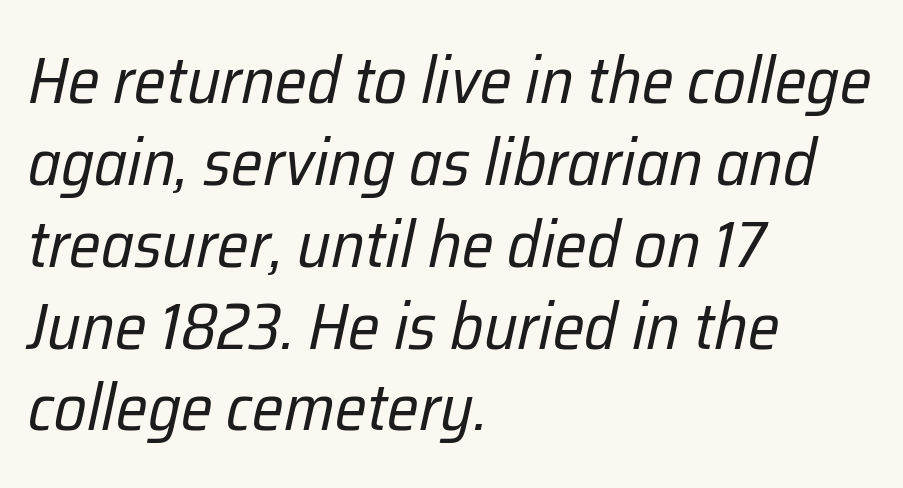
Q: Is the text bold? A: No.
Q: Is the text italic (slanted)? A: Yes, it leans right by about 12 degrees.
Q: Is the text underlined? A: No.
Q: How is the paragraph aligned? A: Left-aligned.
Q: Is the spacing between letters normal or unusually wide? A: Normal.
Q: Width (condensed, normal, or wide)? A: Condensed.
Q: Stroke contrast? A: Low.
Q: x-height? A: Medium.
Q: Monospaced? A: No.
